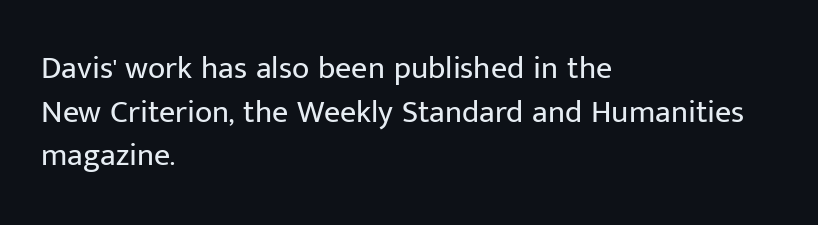
Counters stay open thanks to moderate or lighter strokes. Leading: standard. Reading down the block, your eye returns to a fixed left position each line. It's the straight-up-and-down kind of type.
